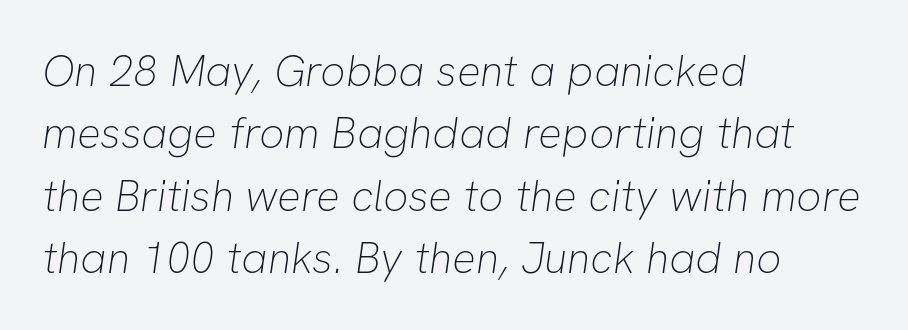
{"serif": "no", "bold": "no", "weight": "thin", "width": "normal", "stroke_contrast": "low", "x_height": "medium", "monospaced": "no", "underline": "no", "align": "left", "line_spacing": "normal", "line_spacing_ratio": 1.42, "letter_spacing": "normal", "letter_spacing_em": 0.0, "glyph_px": 44}
